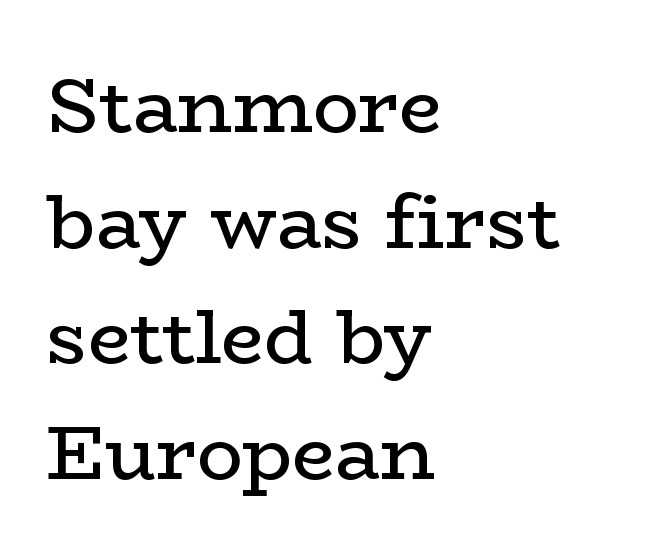
{"serif": "yes", "italic": "no", "bold": "no", "weight": "regular", "width": "wide", "stroke_contrast": "low", "x_height": "medium", "monospaced": "no", "underline": "no", "align": "left", "line_spacing": "normal", "line_spacing_ratio": 1.52, "letter_spacing": "normal", "letter_spacing_em": 0.0, "glyph_px": 76}
